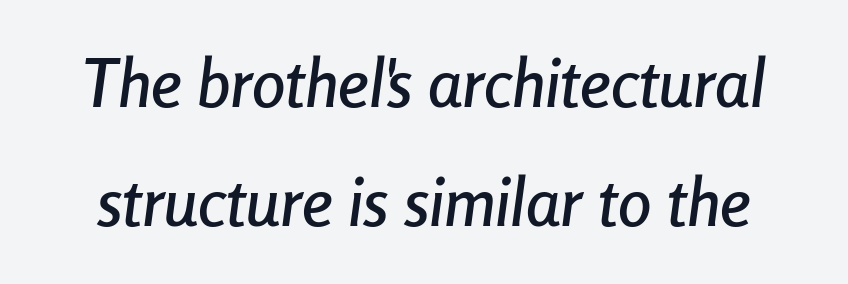
{"italic": "yes", "lean": "right", "slant_degrees": 8, "width": "condensed", "stroke_contrast": "low", "x_height": "medium", "monospaced": "no", "underline": "no", "line_spacing_ratio": 1.78, "letter_spacing": "normal", "letter_spacing_em": 0.0, "glyph_px": 67}
